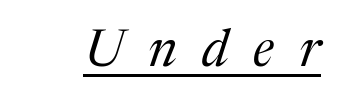
Q: Is the text bold? A: No.
Q: Is the text italic (slanted)? A: Yes, it leans right by about 17 degrees.
Q: Is the typeface a serif or a sans-serif typeface? A: Serif.
Q: Is the text underlined? A: Yes.
Q: Is the spacing between letters normal or unusually wide? A: Unusually wide.
Q: Width (condensed, normal, or wide)? A: Normal.
Q: Stroke contrast? A: Medium.
Q: x-height? A: Medium.
Q: Monospaced? A: No.
